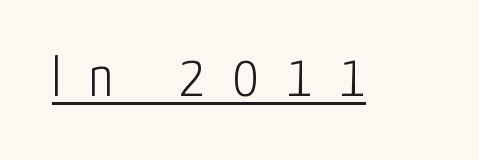
{"serif": "no", "italic": "no", "bold": "no", "weight": "light", "width": "condensed", "stroke_contrast": "low", "x_height": "medium", "monospaced": "no", "underline": "yes", "letter_spacing": "wide", "letter_spacing_em": 0.47, "glyph_px": 59}
